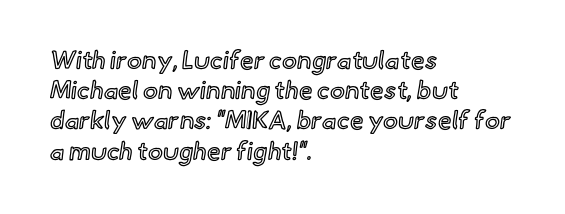
Standard letterfit; no display-style spreading of the glyphs. Does the copy run flush right? No — it runs flush left. Words float on clear page, feet unadorned.
